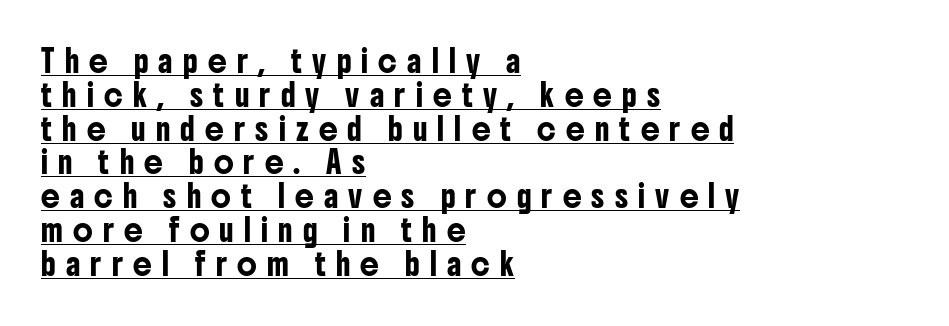
Q: Is the text italic (slanted)? A: No, it is upright.
Q: Is the text underlined? A: Yes.
Q: How is the paragraph aligned? A: Left-aligned.
Q: Is the spacing between letters normal or unusually wide? A: Unusually wide.
Q: Is the spacing between lines tight, normal or loose? A: Normal.
